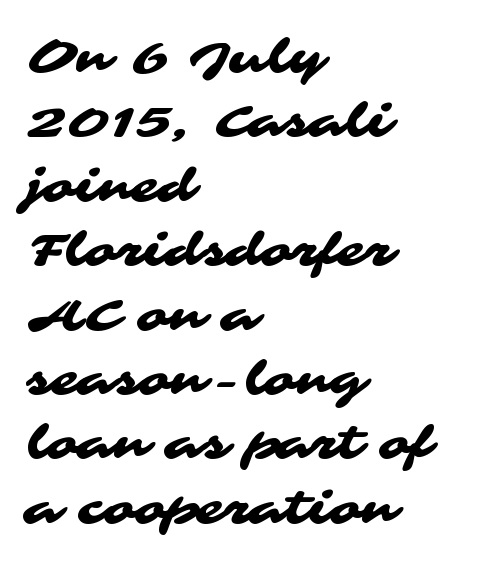
All the whitespace from short lines collects on the right. Lines of text with bare space underneath. Does extra space separate the letters? No, they use regular spacing. The vertical gap from one line to the next is medium.
